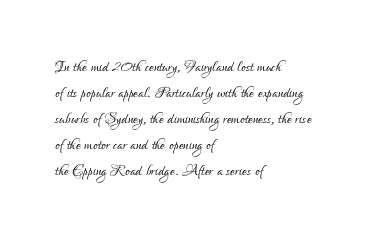
Q: Is the text bold? A: No.
Q: Is the text italic (slanted)? A: Yes.
Q: Is the text underlined? A: No.
Q: How is the paragraph aligned? A: Left-aligned.
Q: Is the spacing between letters normal or unusually wide? A: Normal.
